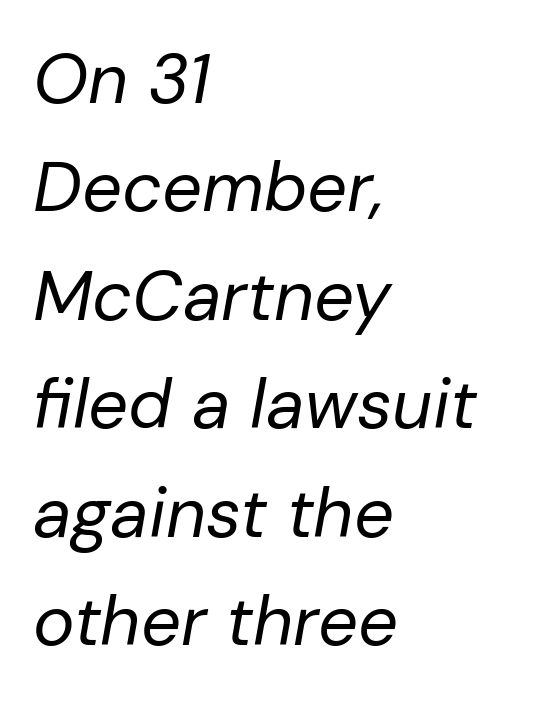
{"italic": "yes", "lean": "right", "slant_degrees": 10, "bold": "no", "weight": "regular", "width": "normal", "stroke_contrast": "low", "x_height": "medium", "monospaced": "no", "underline": "no", "align": "left", "line_spacing": "normal", "line_spacing_ratio": 1.55, "letter_spacing": "normal", "letter_spacing_em": 0.0, "glyph_px": 70}
